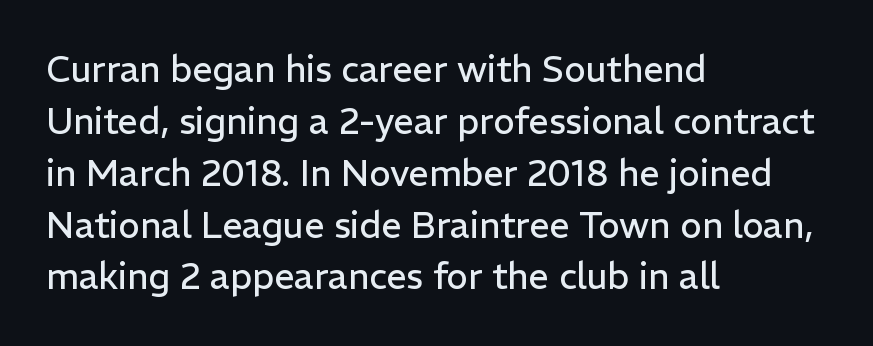
Just letters on the line, the space beneath them empty. Teacher's note: observe the even left margin — that is flush-left alignment. The line texture is even and compact thanks to regular tracking. This block has exactly the height ordinary leading produces. Is the type heavy? It reads as light-to-regular instead. The font's upright variant was chosen for this text.
